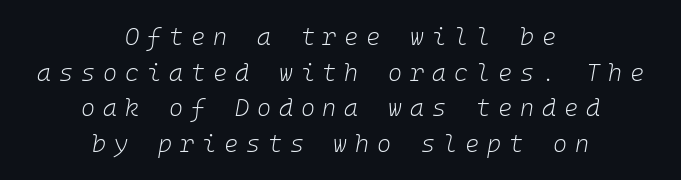
The image shows 24 px text type, italic (leaning right); set centered, normal line spacing (1.48x), unusually wide letter spacing (+0.33 em), not underlined.
